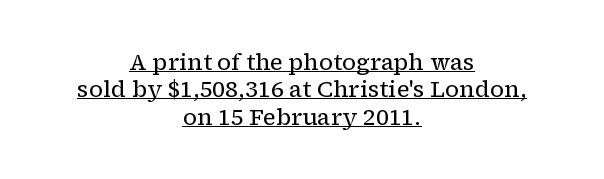
Alignment: centered. The string is rendered with underlining switched on. Every stem runs plumb, perpendicular to the baseline. Unbolded letterforms with no extra heft. Inter-character spacing is left at the font's built-in metrics.
